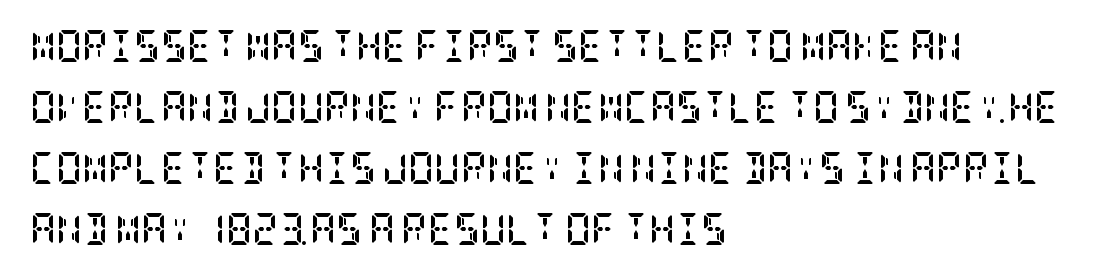
The image shows 32 px semibold, condensed serif type, upright; set left-aligned, loose line spacing (1.91x), normal letter spacing, not underlined; low stroke contrast and a large x-height.
